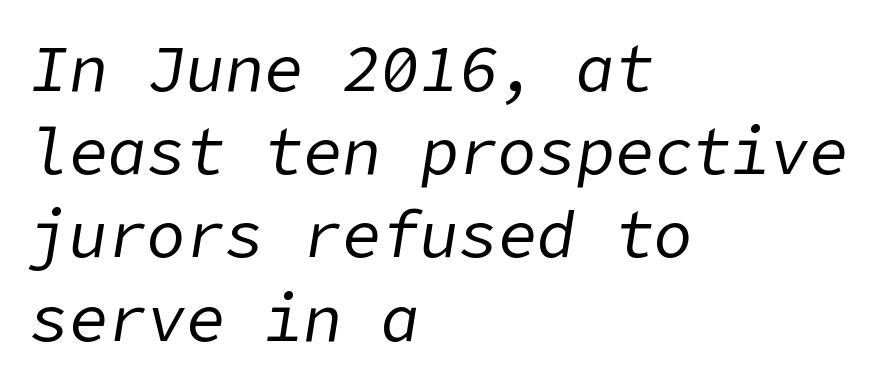
{"italic": "yes", "lean": "right", "slant_degrees": 9, "bold": "no", "weight": "regular", "width": "normal", "stroke_contrast": "low", "x_height": "medium", "underline": "no", "align": "left", "line_spacing": "normal", "line_spacing_ratio": 1.28, "letter_spacing": "normal", "letter_spacing_em": 0.0, "glyph_px": 65}
